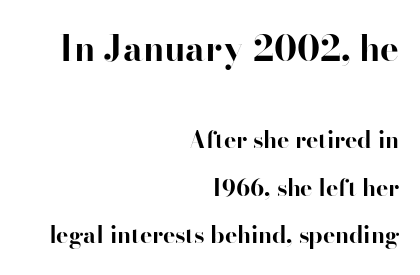
Q: Is the text bold? A: Yes.
Q: Is the text italic (slanted)? A: No, it is upright.
Q: Is the typeface a serif or a sans-serif typeface? A: Serif.
Q: Is the text underlined? A: No.
Q: How is the paragraph aligned? A: Right-aligned.
Q: Is the spacing between letters normal or unusually wide? A: Normal.
Q: Is the spacing between lines tight, normal or loose? A: Loose.
Q: Which block of text is set in a larger size, the first (top) or the second (bottom)? A: The first (top) one.
Q: Width (condensed, normal, or wide)? A: Normal.
Q: Stroke contrast? A: High.
Q: x-height? A: Small.
Q: Monospaced? A: No.
